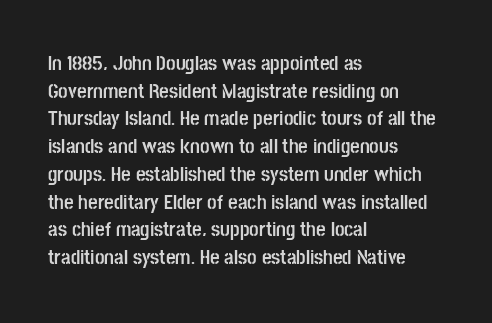
It's the straight-up-and-down kind of type. The words here are not underlined. Summary of vertical rhythm: regular, with standard interline spacing. Alignment: flush left. The rendering keeps characters at their native spacing.
